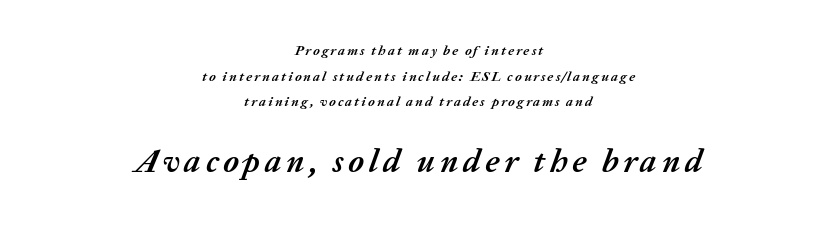
You could not count columns in this text — the font is proportionally spaced. Anything drawn beneath the words? Only blank space. A dark, heavy texture on the line: the type is bold. In terms of posture, this sample is oblique. In this sample the second text group is rendered at the bigger scale.
